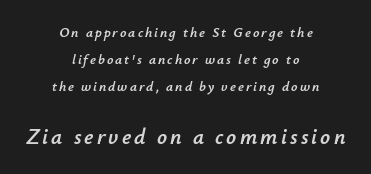
Q: Is the text italic (slanted)? A: Yes, it leans right by about 12 degrees.
Q: Is the text underlined? A: No.
Q: How is the paragraph aligned? A: Centered.
Q: Is the spacing between lines tight, normal or loose? A: Loose.
Q: Which block of text is set in a larger size, the first (top) or the second (bottom)? A: The second (bottom) one.
